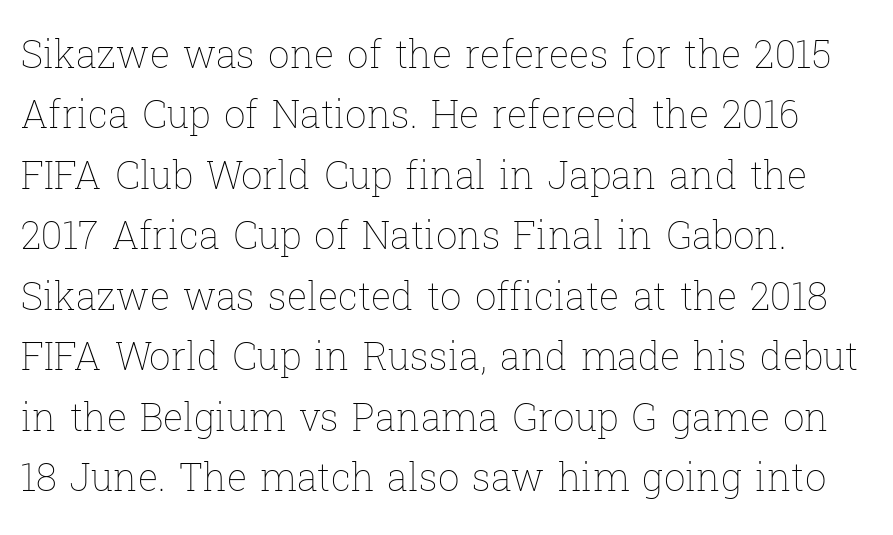
Q: Is the text bold? A: No.
Q: Is the text italic (slanted)? A: No, it is upright.
Q: Is the text underlined? A: No.
Q: Is the spacing between letters normal or unusually wide? A: Normal.
Q: Is the spacing between lines tight, normal or loose? A: Normal.
Q: Width (condensed, normal, or wide)? A: Normal.
Q: Stroke contrast? A: Low.
Q: x-height? A: Medium.
Q: Monospaced? A: No.
